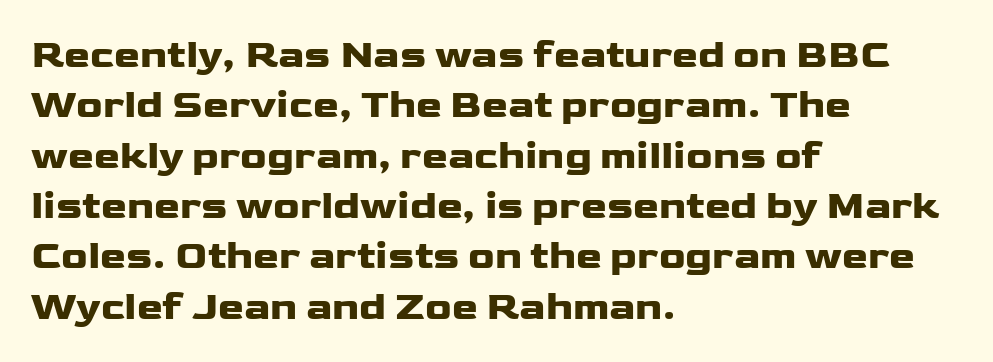
{"serif": "no", "italic": "no", "bold": "yes", "weight": "heavy", "width": "wide", "stroke_contrast": "low", "x_height": "medium", "monospaced": "no", "underline": "no", "align": "left", "line_spacing": "normal", "line_spacing_ratio": 1.29, "letter_spacing": "normal", "letter_spacing_em": 0.0, "glyph_px": 39}
